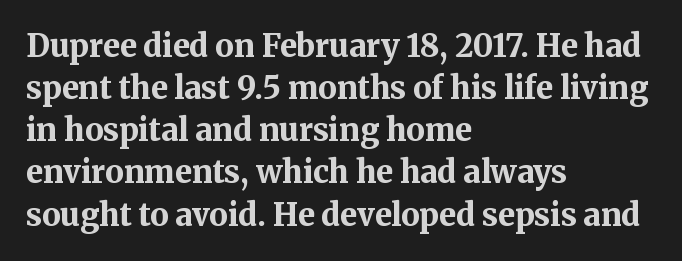
{"serif": "yes", "italic": "no", "bold": "yes", "weight": "bold", "width": "normal", "stroke_contrast": "medium", "x_height": "medium", "monospaced": "no", "underline": "no", "align": "left", "line_spacing": "normal", "line_spacing_ratio": 1.36, "letter_spacing": "normal", "letter_spacing_em": 0.0, "glyph_px": 31}
